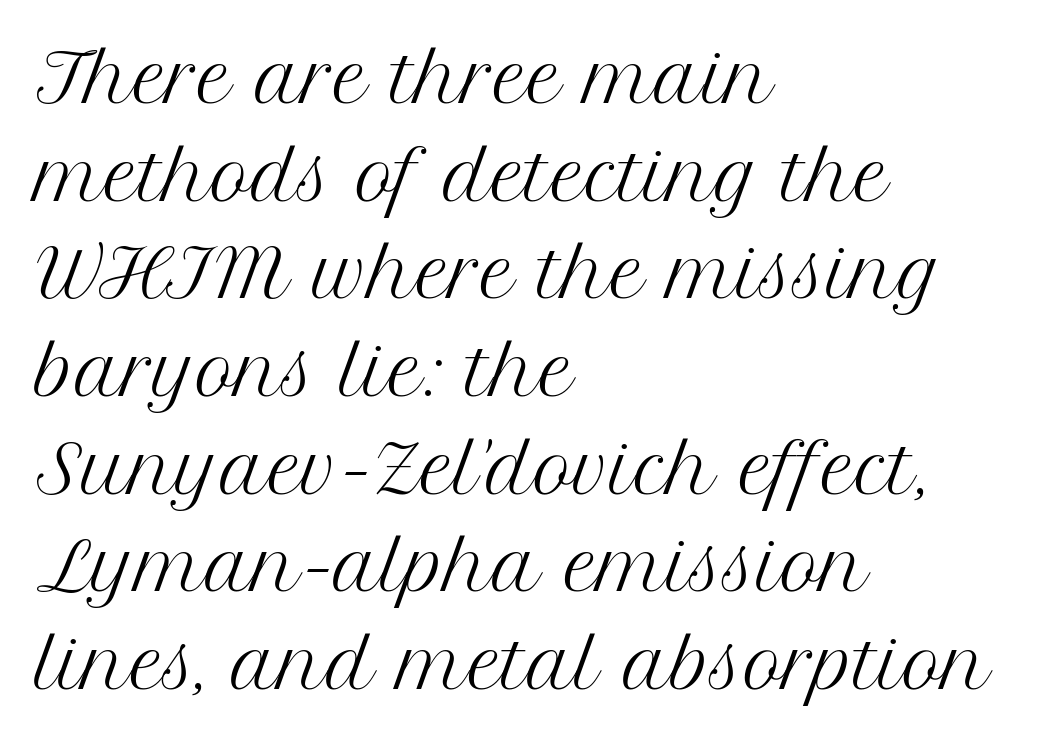
The image shows 66 px regular-weight type; set left-aligned, normal line spacing (1.48x), normal letter spacing, not underlined; medium stroke contrast and a medium x-height.
